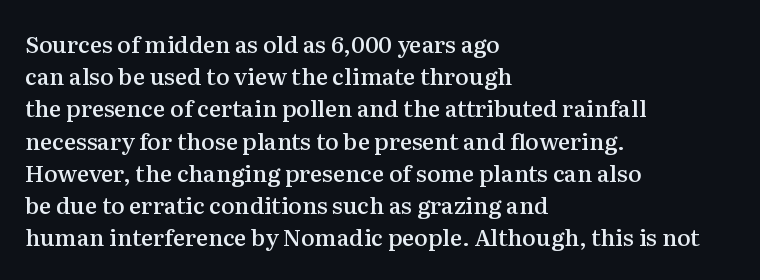
The foot of each line stays bare and open. Evenly set lines give the paragraph a standard silhouette. Left-aligned paragraph, ragged on the right. Does the lettering tilt? It doesn't — this is upright. The line texture is even and compact thanks to regular tracking.
